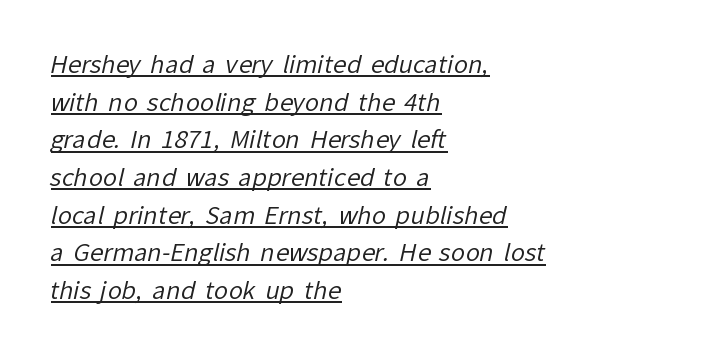
The image shows 24 px text type; set left-aligned, normal line spacing (1.57x), normal letter spacing, underlined.
